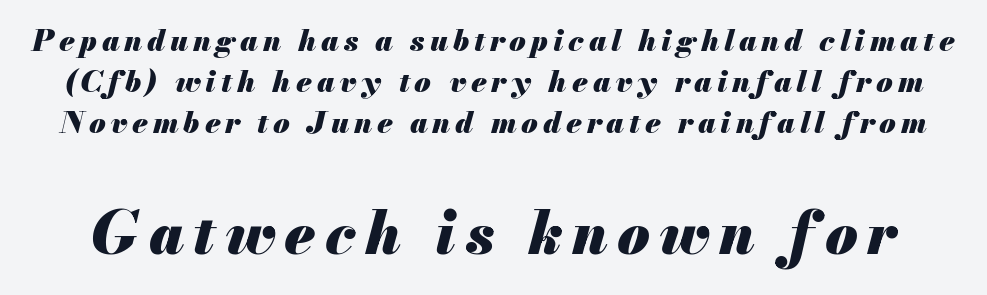
Q: Is the text bold? A: Yes.
Q: Is the text italic (slanted)? A: Yes, it leans right by about 13 degrees.
Q: Is the text underlined? A: No.
Q: Is the spacing between lines tight, normal or loose? A: Normal.
Q: Which block of text is set in a larger size, the first (top) or the second (bottom)? A: The second (bottom) one.
Q: Width (condensed, normal, or wide)? A: Normal.
Q: Stroke contrast? A: Medium.
Q: x-height? A: Small.
Q: Monospaced? A: No.
